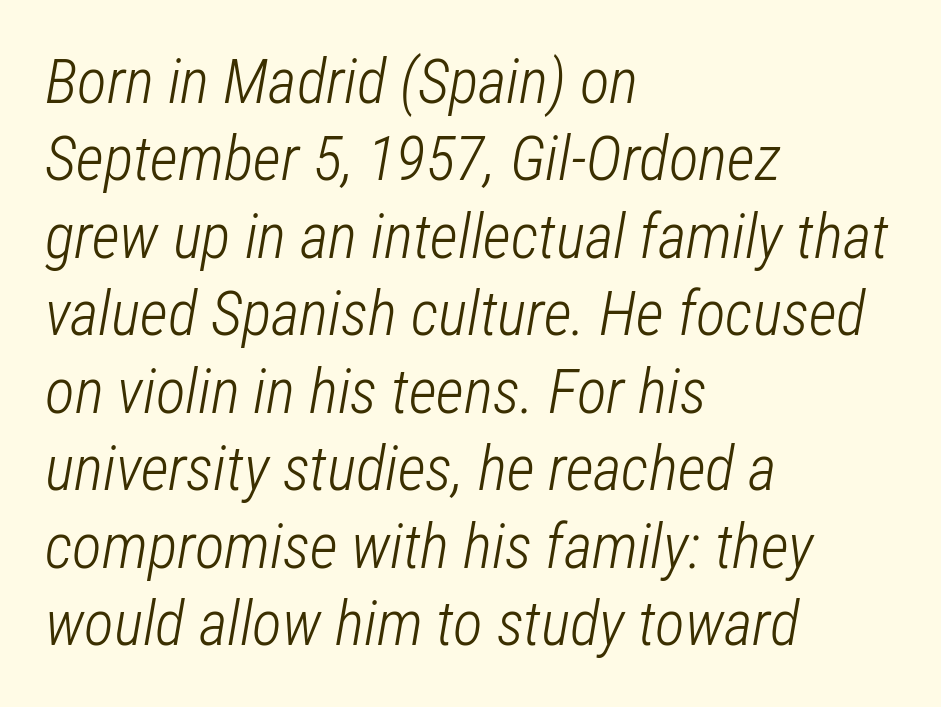
The image shows 62 px light, condensed type, italic (leaning right); set left-aligned, normal line spacing (1.25x), normal letter spacing, not underlined; low stroke contrast and a medium x-height.
